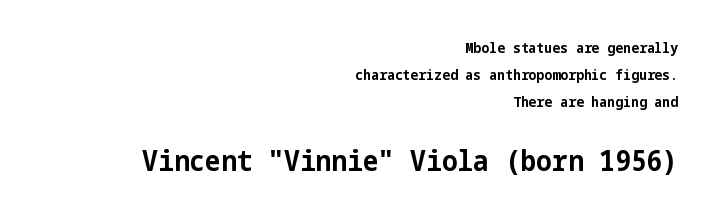
{"serif": "no", "italic": "no", "bold": "yes", "weight": "bold", "width": "normal", "stroke_contrast": "low", "x_height": "medium", "underline": "no", "align": "right", "line_spacing": "loose", "line_spacing_ratio": 1.93, "letter_spacing": "normal", "letter_spacing_em": 0.0, "larger_block": "second", "size_ratio": 2.0, "glyph_px": 28}
